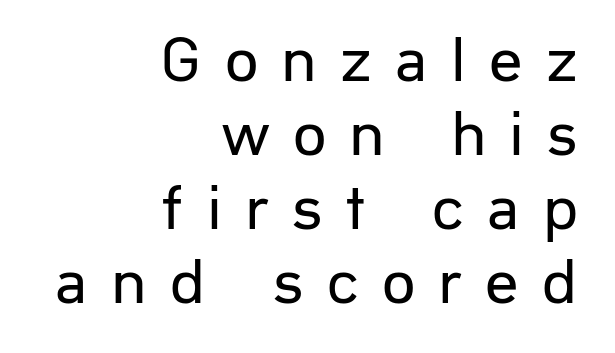
The image shows 66 px regular-weight sans-serif type, upright; set right-aligned, tight line spacing (1.12x), unusually wide letter spacing (+0.35 em), not underlined; low stroke contrast and a medium x-height.
